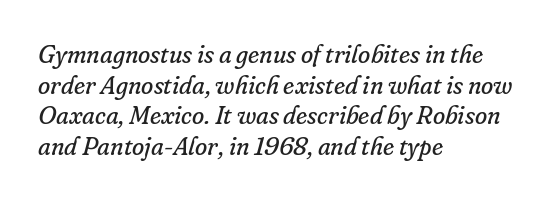
{"italic": "yes", "lean": "right", "slant_degrees": 16, "bold": "no", "underline": "no", "align": "left", "line_spacing_ratio": 1.23, "letter_spacing": "normal", "letter_spacing_em": 0.0, "glyph_px": 25}
